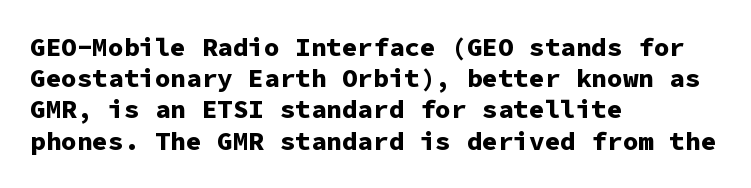
Q: Is the text bold? A: Yes.
Q: Is the text italic (slanted)? A: No, it is upright.
Q: Is the text underlined? A: No.
Q: How is the paragraph aligned? A: Left-aligned.
Q: Is the spacing between letters normal or unusually wide? A: Normal.
